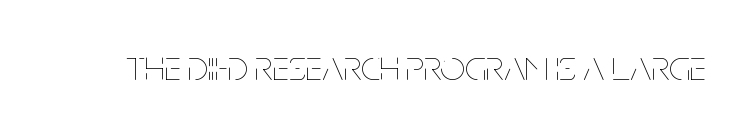
{"italic": "no", "bold": "no", "weight": "thin", "width": "condensed", "stroke_contrast": "low", "x_height": "large", "monospaced": "no", "underline": "no", "letter_spacing": "normal", "letter_spacing_em": 0.0, "glyph_px": 43}
